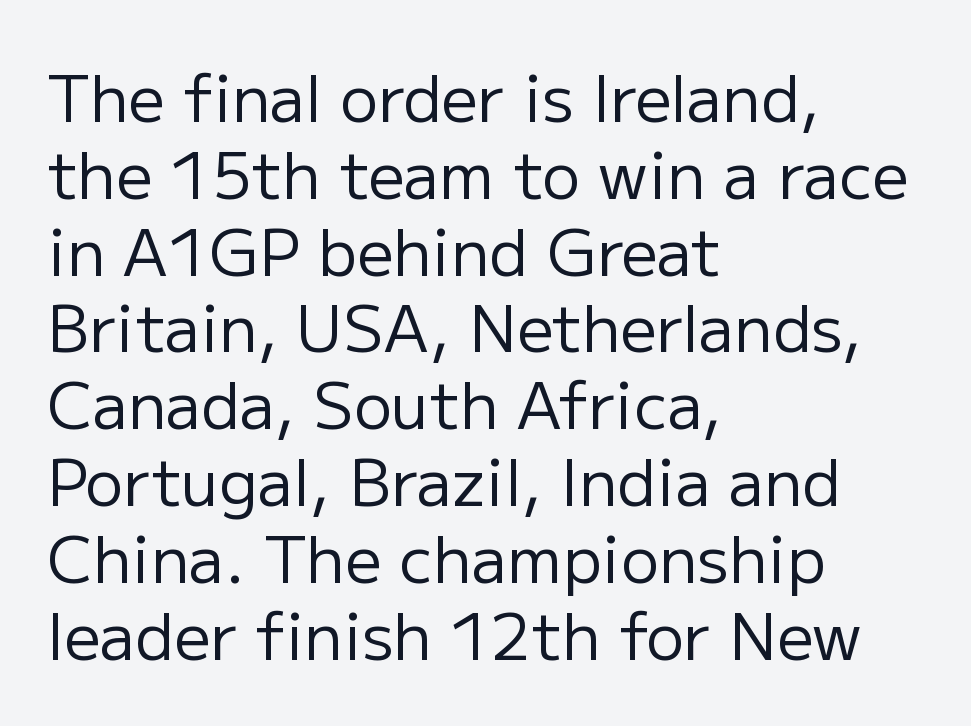
{"serif": "no", "italic": "no", "bold": "no", "weight": "regular", "width": "normal", "stroke_contrast": "low", "x_height": "medium", "monospaced": "no", "underline": "no", "align": "left", "line_spacing_ratio": 1.2, "letter_spacing": "normal", "letter_spacing_em": 0.0, "glyph_px": 64}
